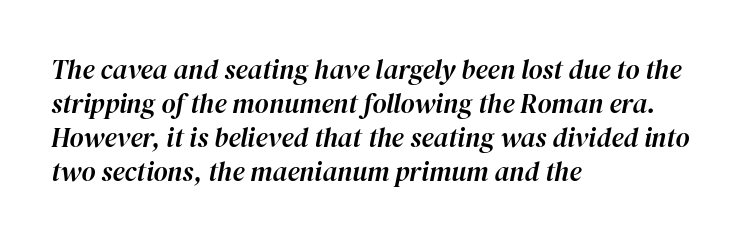
Alignment: flush left. Does the lettering tilt? It does — this is italic. Between one letter and the next there's only the usual sliver of space. Check the space under the baseline: it is left empty. Summary of vertical rhythm: regular, with standard interline spacing.
